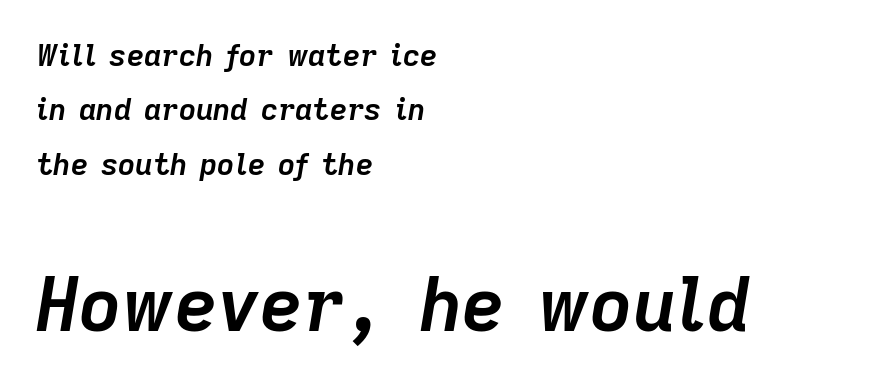
{"italic": "yes", "lean": "right", "slant_degrees": 9, "bold": "yes", "weight": "semibold", "width": "normal", "stroke_contrast": "low", "x_height": "medium", "monospaced": "no", "underline": "no", "align": "left", "line_spacing_ratio": 1.81, "letter_spacing": "normal", "letter_spacing_em": 0.0, "larger_block": "second", "size_ratio": 2.47, "glyph_px": 74}
